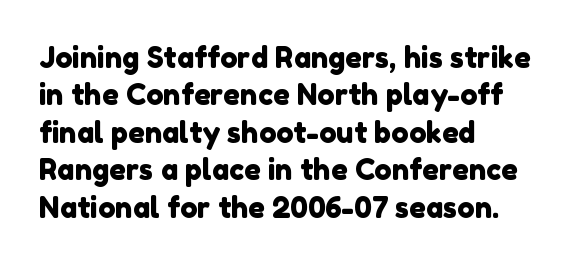
The image shows 29 px sans-serif type; set left-aligned, normal line spacing (1.29x), normal letter spacing, not underlined; low stroke contrast and a medium x-height.
